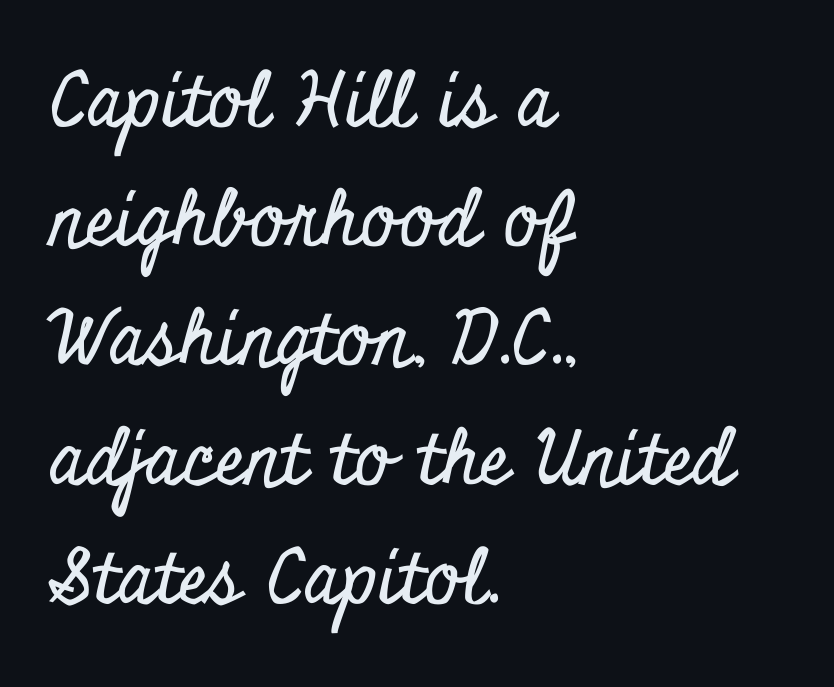
Think of a printed novel: that variable character pitch is what you see here. There is no visible air inserted between adjacent glyphs. Lines of text with bare space underneath. Regarding serifs, this sample has them. These lines are set flush left with a ragged right edge.
